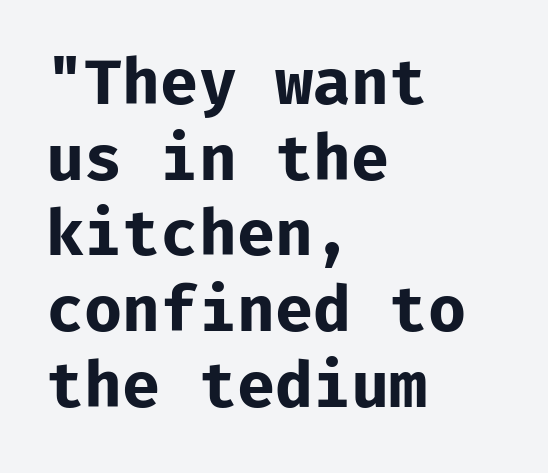
The text block is weighted toward the left margin, trailing off unevenly rightward. Observe the ordinary spacing: letters are neighbours, not strangers. The gap between lines stays unmarked. Ordinary non-slanted type is in use. Check where the strokes stop: nothing finishes them off — pure sans. Emphasis by weight is at full strength: bold.
